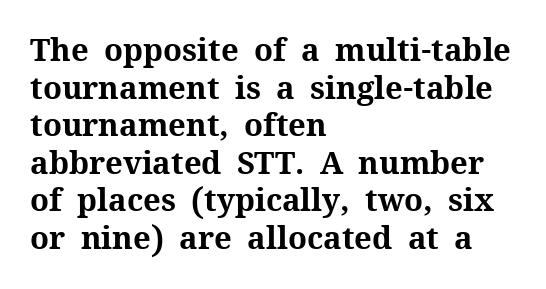
The rendering uses natural spacing where letterforms have individual widths. It's the straight-up-and-down kind of type. Does the type have serifs? Yes, each stem ends in a small foot. The letters sit at their default tracking, neither squeezed nor spread. Anything drawn beneath the words? Only blank space.
